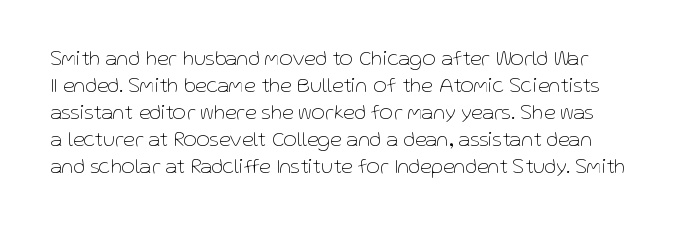
Q: Is the text bold? A: No.
Q: Is the text italic (slanted)? A: No, it is upright.
Q: Is the text underlined? A: No.
Q: Is the spacing between letters normal or unusually wide? A: Normal.
Q: Is the spacing between lines tight, normal or loose? A: Normal.
